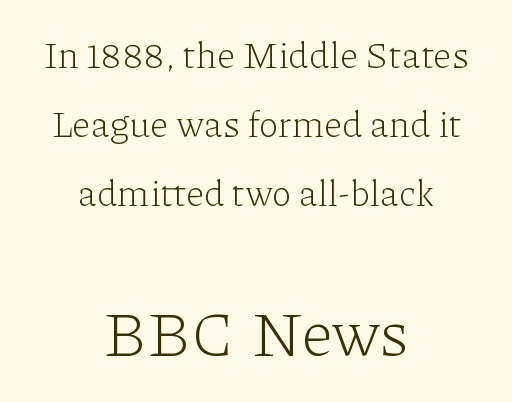
{"serif": "yes", "italic": "no", "bold": "no", "weight": "light", "width": "normal", "stroke_contrast": "low", "x_height": "medium", "monospaced": "no", "underline": "no", "align": "center", "line_spacing_ratio": 1.86, "letter_spacing": "normal", "letter_spacing_em": 0.0, "larger_block": "second", "size_ratio": 1.73, "glyph_px": 64}
